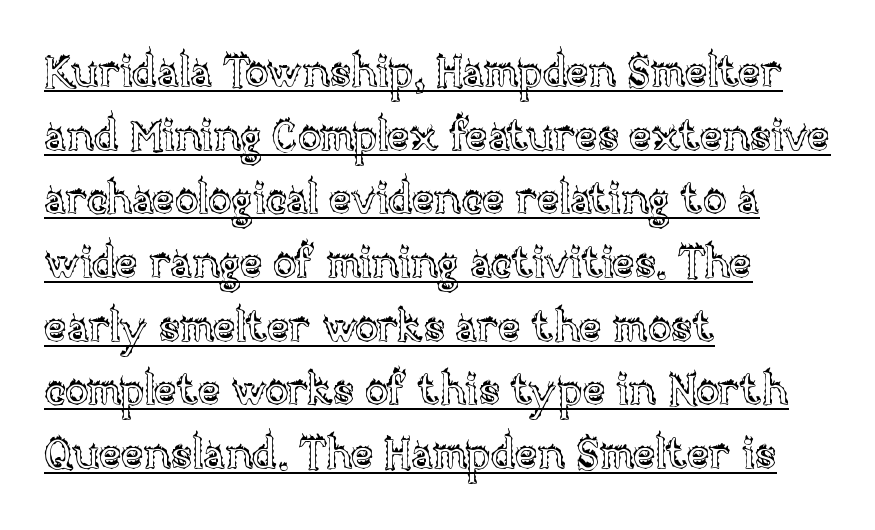
Q: Is the text italic (slanted)? A: No, it is upright.
Q: Is the text underlined? A: Yes.
Q: How is the paragraph aligned? A: Left-aligned.
Q: Is the spacing between letters normal or unusually wide? A: Normal.
Q: Is the spacing between lines tight, normal or loose? A: Normal.
Q: Width (condensed, normal, or wide)? A: Normal.
Q: x-height? A: Large.
Q: Monospaced? A: No.
